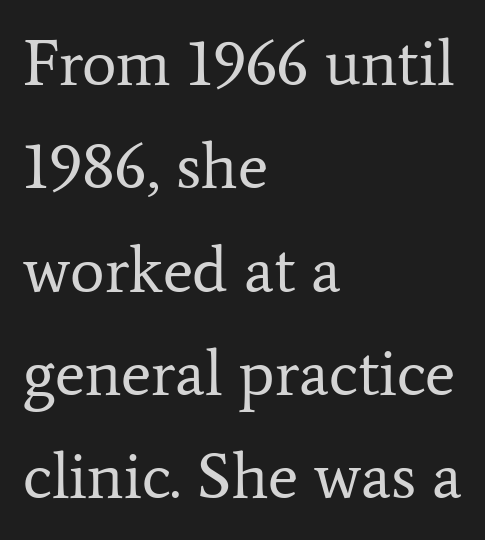
Q: Is the text bold? A: No.
Q: Is the text italic (slanted)? A: No, it is upright.
Q: Is the typeface a serif or a sans-serif typeface? A: Serif.
Q: Is the text underlined? A: No.
Q: How is the paragraph aligned? A: Left-aligned.
Q: Is the spacing between letters normal or unusually wide? A: Normal.
Q: Is the spacing between lines tight, normal or loose? A: Normal.
Q: Width (condensed, normal, or wide)? A: Normal.
Q: Stroke contrast? A: Low.
Q: x-height? A: Medium.
Q: Monospaced? A: No.
